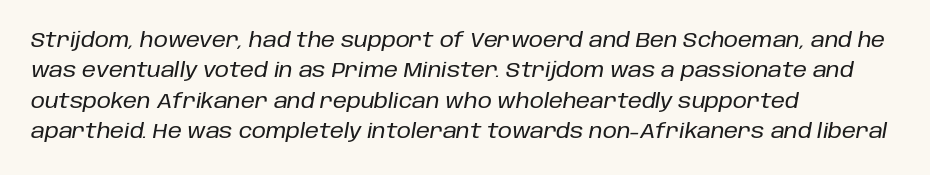
{"italic": "yes", "lean": "right", "slant_degrees": 10, "underline": "no", "align": "left", "line_spacing": "normal", "line_spacing_ratio": 1.52, "letter_spacing": "normal", "letter_spacing_em": 0.0, "glyph_px": 20}
